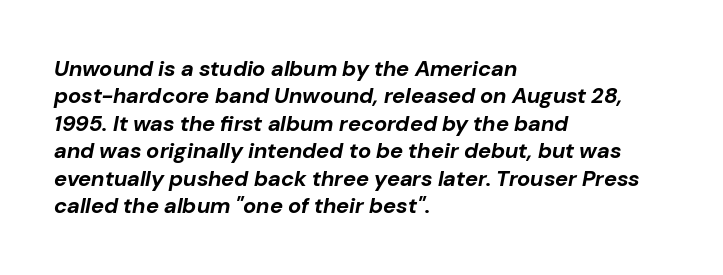
Does the leading feel generous? No, just average. Tall strokes in this sample are angled rather than plumb. The paragraph shown leans on its left margin. Any mark beneath the type? The region is blank. Tracking here is standard; glyphs follow each other at the usual distance. Summary of weight: heavy, a full bold.
